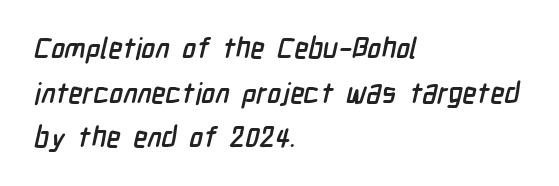
Q: Is the typeface a serif or a sans-serif typeface? A: Sans-serif.
Q: Is the text underlined? A: No.
Q: How is the paragraph aligned? A: Left-aligned.
Q: Is the spacing between letters normal or unusually wide? A: Normal.
Q: Is the spacing between lines tight, normal or loose? A: Normal.
Q: Width (condensed, normal, or wide)? A: Condensed.
Q: Stroke contrast? A: Low.
Q: x-height? A: Medium.
Q: Monospaced? A: No.
